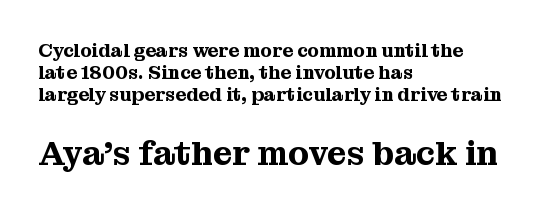
{"serif": "yes", "italic": "no", "width": "normal", "stroke_contrast": "medium", "x_height": "medium", "monospaced": "no", "underline": "no", "align": "left", "line_spacing": "tight", "line_spacing_ratio": 1.15, "letter_spacing": "normal", "letter_spacing_em": 0.0, "larger_block": "second", "size_ratio": 1.79, "glyph_px": 34}
